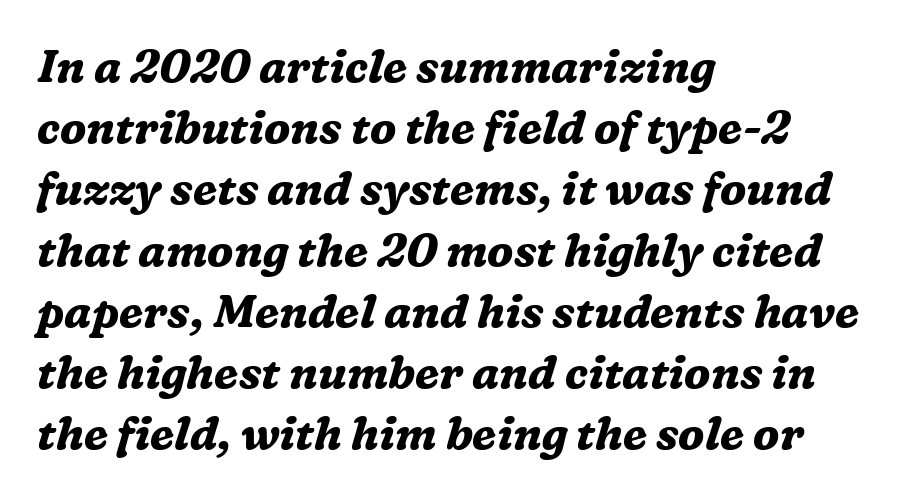
Q: Is the text bold? A: Yes.
Q: Is the text italic (slanted)? A: Yes, it leans right by about 16 degrees.
Q: Is the typeface a serif or a sans-serif typeface? A: Serif.
Q: Is the text underlined? A: No.
Q: How is the paragraph aligned? A: Left-aligned.
Q: Is the spacing between letters normal or unusually wide? A: Normal.
Q: Is the spacing between lines tight, normal or loose? A: Normal.
Q: Width (condensed, normal, or wide)? A: Normal.
Q: Stroke contrast? A: Medium.
Q: x-height? A: Medium.
Q: Monospaced? A: No.
